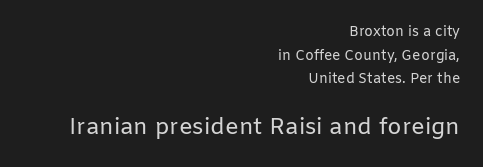
Q: Is the text bold? A: No.
Q: Is the text italic (slanted)? A: No, it is upright.
Q: Is the text underlined? A: No.
Q: How is the paragraph aligned? A: Right-aligned.
Q: Is the spacing between letters normal or unusually wide? A: Normal.
Q: Is the spacing between lines tight, normal or loose? A: Normal.
Q: Which block of text is set in a larger size, the first (top) or the second (bottom)? A: The second (bottom) one.
